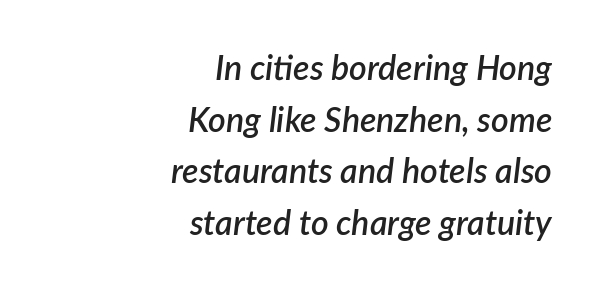
The passage is arranged like a letterhead date or caption credit — flush right. Does the leading feel generous? No, just average. The gap between lines stays unmarked. Does the weight exceed regular? Yes, but only to semibold.
